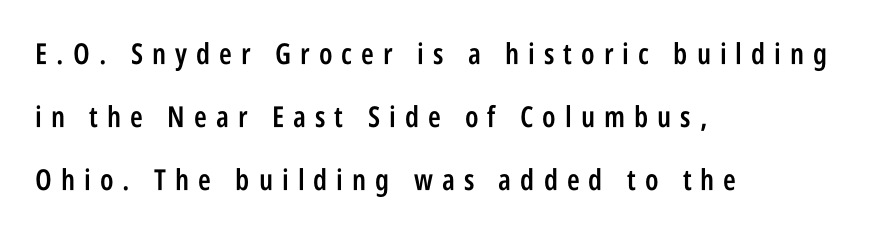
The image shows 29 px semibold, condensed sans-serif type, upright; set left-aligned, loose line spacing (2.18x), unusually wide letter spacing (+0.31 em), not underlined; low stroke contrast and a large x-height.
